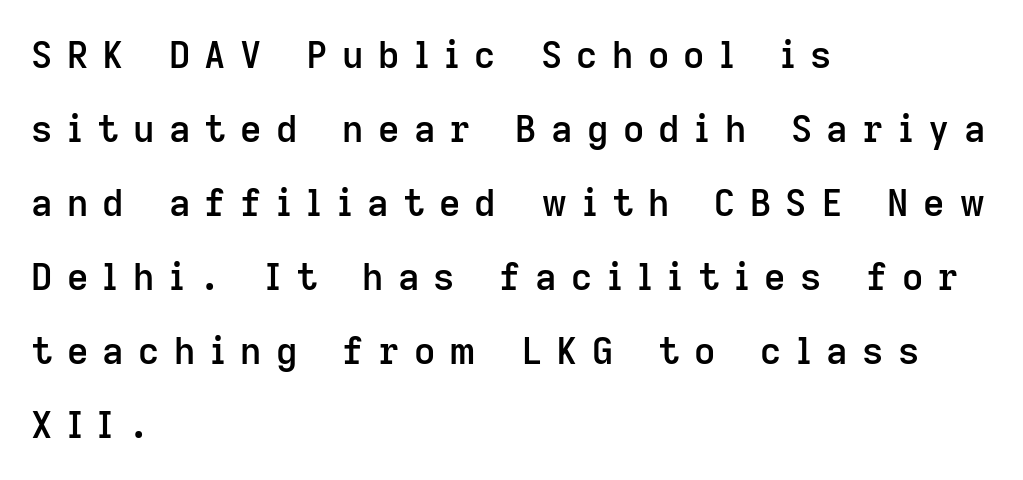
{"serif": "no", "italic": "no", "bold": "semi", "weight": "semibold", "width": "normal", "stroke_contrast": "low", "x_height": "medium", "monospaced": "no", "underline": "no", "align": "left", "line_spacing": "loose", "line_spacing_ratio": 2.0, "letter_spacing": "wide", "letter_spacing_em": 0.39, "glyph_px": 37}
